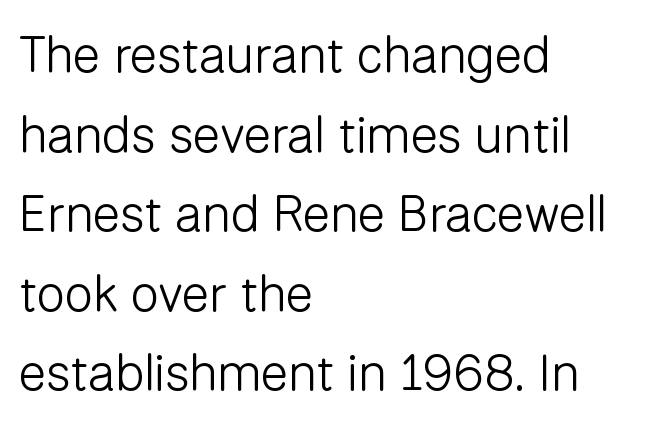
Stems and bowls with no extra thickness — not bold. Serifs: no, the terminals of the letterforms are clean. Posture: vertical. Varying glyph widths throughout — classic text-font behaviour. Each row of text sits above clean, open space. The lines in this sample share a left origin and differ only in where they stop.
